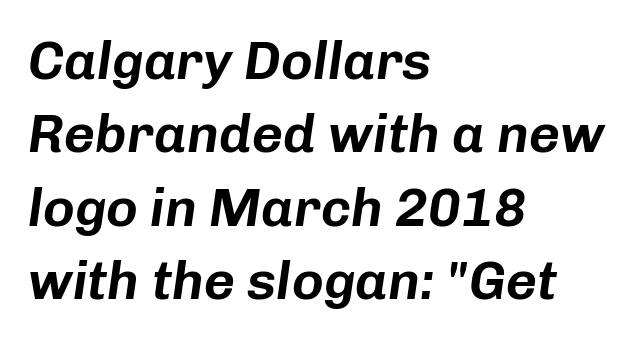
{"italic": "yes", "lean": "right", "slant_degrees": 8, "width": "normal", "stroke_contrast": "low", "x_height": "medium", "monospaced": "no", "underline": "no", "align": "left", "line_spacing": "normal", "line_spacing_ratio": 1.36, "letter_spacing": "normal", "letter_spacing_em": 0.0, "glyph_px": 54}
